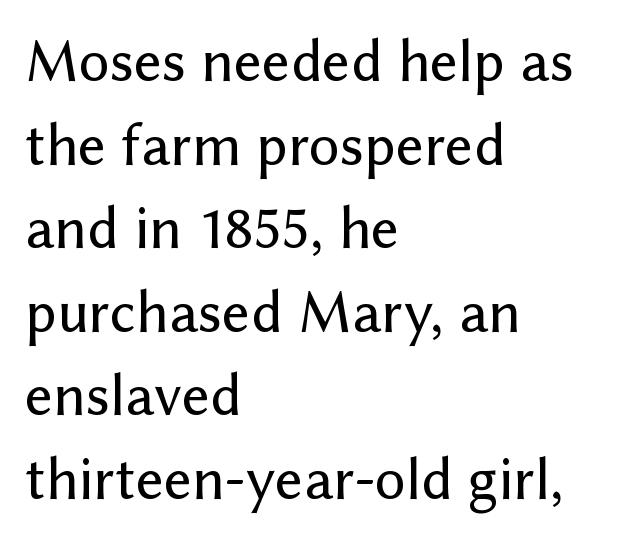
{"serif": "no", "italic": "no", "width": "normal", "stroke_contrast": "low", "x_height": "medium", "monospaced": "no", "underline": "no", "align": "left", "line_spacing": "normal", "line_spacing_ratio": 1.37, "letter_spacing": "normal", "letter_spacing_em": 0.0, "glyph_px": 61}
